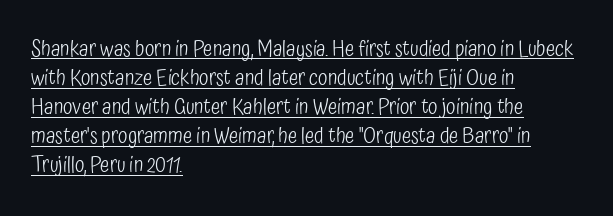
The image shows 22 px text type, upright; set left-aligned, normal line spacing (1.32x), normal letter spacing, underlined.
